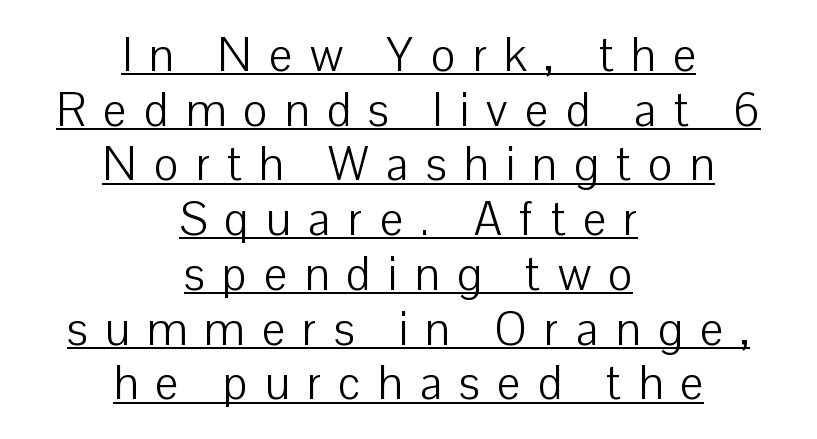
Q: Is the text bold? A: No.
Q: Is the text italic (slanted)? A: No, it is upright.
Q: Is the typeface a serif or a sans-serif typeface? A: Sans-serif.
Q: Is the text underlined? A: Yes.
Q: How is the paragraph aligned? A: Centered.
Q: Is the spacing between letters normal or unusually wide? A: Unusually wide.
Q: Width (condensed, normal, or wide)? A: Normal.
Q: Stroke contrast? A: Low.
Q: x-height? A: Medium.
Q: Monospaced? A: No.
